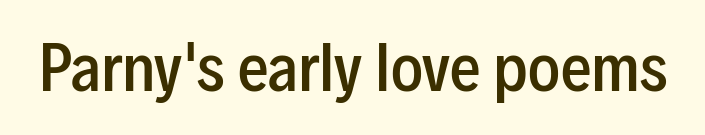
{"serif": "no", "italic": "no", "bold": "semi", "weight": "semibold", "width": "condensed", "stroke_contrast": "low", "x_height": "medium", "monospaced": "no", "underline": "no", "letter_spacing": "normal", "letter_spacing_em": 0.0, "glyph_px": 61}
